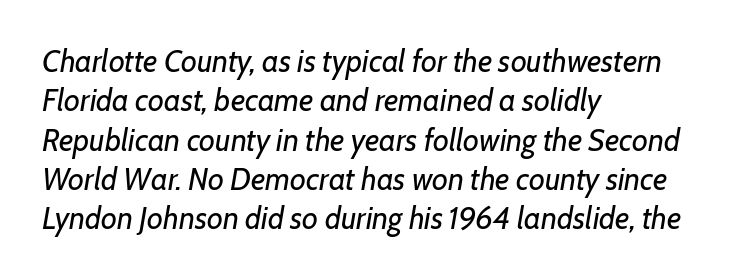
Q: Is the text bold? A: No.
Q: Is the text italic (slanted)? A: Yes, it leans right by about 7 degrees.
Q: Is the text underlined? A: No.
Q: How is the paragraph aligned? A: Left-aligned.
Q: Is the spacing between letters normal or unusually wide? A: Normal.
Q: Is the spacing between lines tight, normal or loose? A: Normal.
Q: Width (condensed, normal, or wide)? A: Normal.
Q: Stroke contrast? A: Low.
Q: x-height? A: Medium.
Q: Monospaced? A: No.
